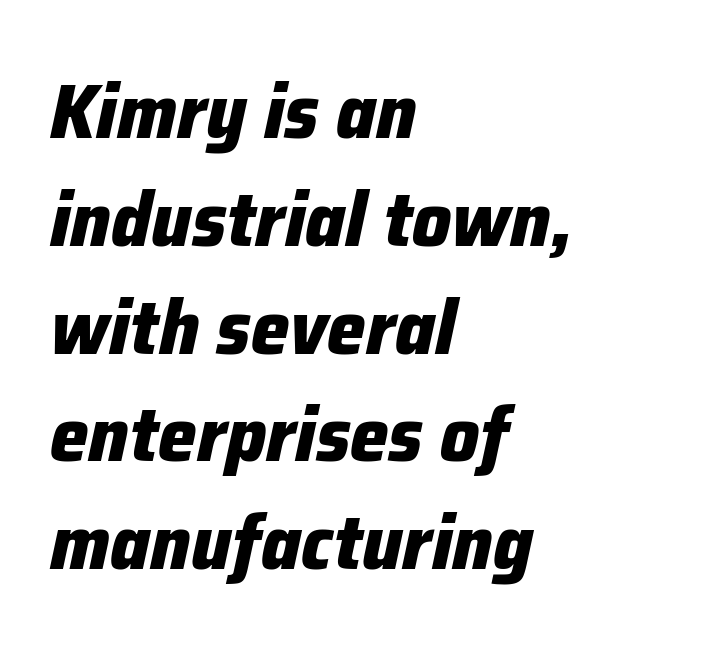
Q: Is the text bold? A: Yes.
Q: Is the text italic (slanted)? A: Yes, it leans right by about 12 degrees.
Q: Is the text underlined? A: No.
Q: How is the paragraph aligned? A: Left-aligned.
Q: Is the spacing between letters normal or unusually wide? A: Normal.
Q: Is the spacing between lines tight, normal or loose? A: Normal.
Q: Width (condensed, normal, or wide)? A: Normal.
Q: Stroke contrast? A: Low.
Q: x-height? A: Medium.
Q: Monospaced? A: No.
